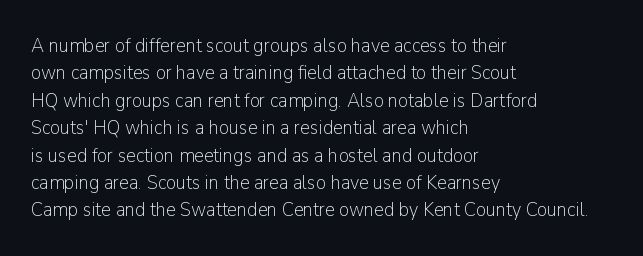
Q: Is the text bold? A: No.
Q: Is the text italic (slanted)? A: No, it is upright.
Q: Is the text underlined? A: No.
Q: How is the paragraph aligned? A: Left-aligned.
Q: Is the spacing between letters normal or unusually wide? A: Normal.
Q: Is the spacing between lines tight, normal or loose? A: Normal.
